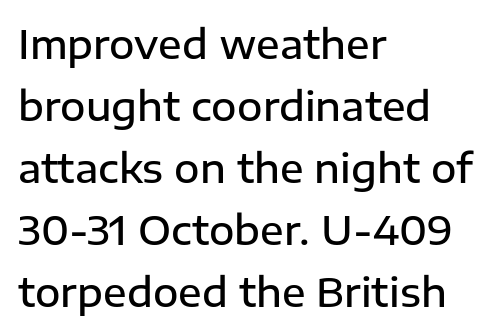
Tracking value appears to be zero — textbook default spacing. Underlining? Definitely not there. Style check: upright. Reading down the block, your eye returns to a fixed left position each line.
